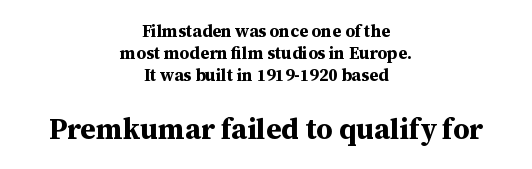
{"serif": "yes", "italic": "no", "bold": "yes", "weight": "bold", "width": "normal", "stroke_contrast": "medium", "x_height": "medium", "monospaced": "no", "underline": "no", "align": "center", "line_spacing": "normal", "line_spacing_ratio": 1.3, "letter_spacing": "normal", "letter_spacing_em": 0.0, "larger_block": "second", "size_ratio": 1.71, "glyph_px": 29}
